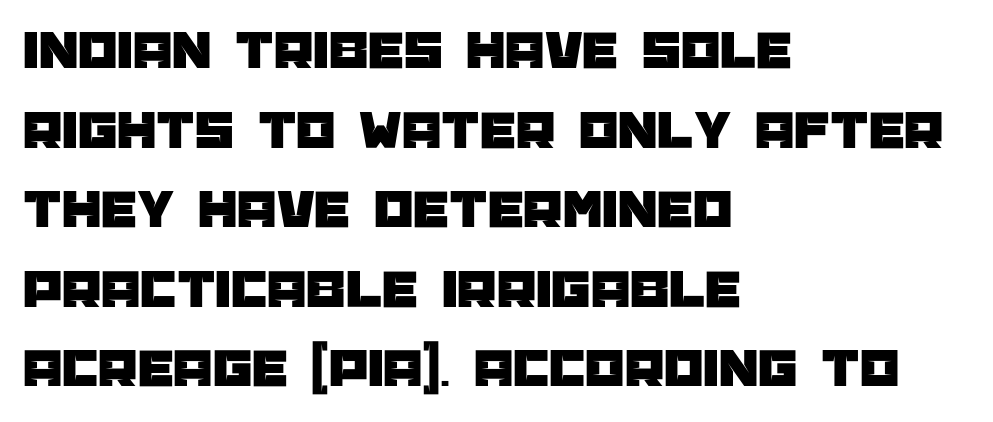
Q: Is the text italic (slanted)? A: No, it is upright.
Q: Is the typeface a serif or a sans-serif typeface? A: Sans-serif.
Q: Is the text underlined? A: No.
Q: How is the paragraph aligned? A: Left-aligned.
Q: Is the spacing between letters normal or unusually wide? A: Normal.
Q: Is the spacing between lines tight, normal or loose? A: Normal.
Q: Width (condensed, normal, or wide)? A: Normal.
Q: Stroke contrast? A: Low.
Q: x-height? A: Large.
Q: Monospaced? A: No.
